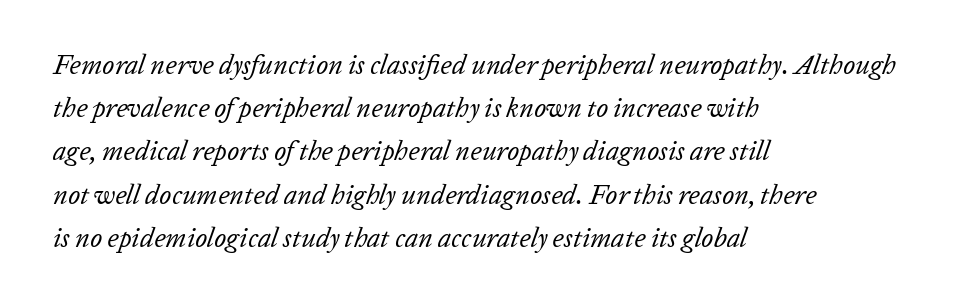
The image shows 27 px text type, italic (leaning right); set left-aligned, normal line spacing (1.6x), normal letter spacing, not underlined.
